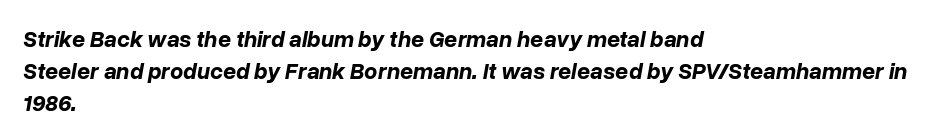
{"italic": "yes", "lean": "right", "slant_degrees": 10, "bold": "yes", "underline": "no", "align": "left", "line_spacing": "normal", "line_spacing_ratio": 1.39, "letter_spacing": "normal", "letter_spacing_em": 0.0, "glyph_px": 23}
